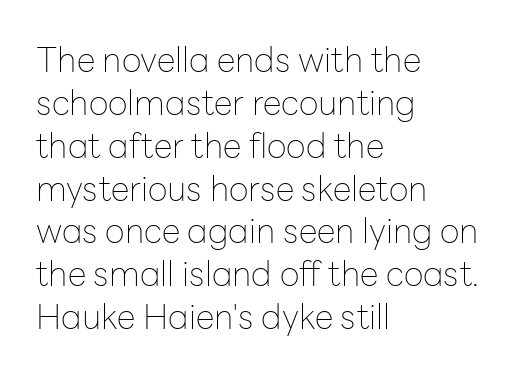
Q: Is the text bold? A: No.
Q: Is the text italic (slanted)? A: No, it is upright.
Q: Is the typeface a serif or a sans-serif typeface? A: Sans-serif.
Q: Is the text underlined? A: No.
Q: How is the paragraph aligned? A: Left-aligned.
Q: Is the spacing between letters normal or unusually wide? A: Normal.
Q: Is the spacing between lines tight, normal or loose? A: Normal.
Q: Width (condensed, normal, or wide)? A: Normal.
Q: Stroke contrast? A: Low.
Q: x-height? A: Medium.
Q: Monospaced? A: No.
